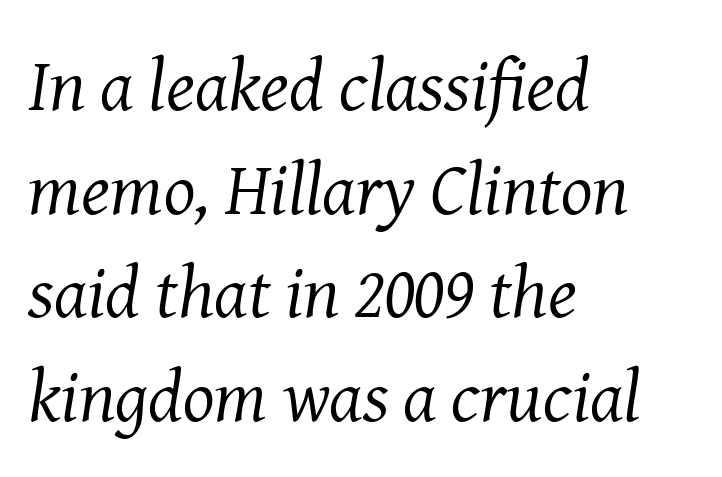
{"serif": "yes", "italic": "yes", "lean": "right", "slant_degrees": 8, "bold": "no", "weight": "regular", "width": "normal", "stroke_contrast": "medium", "x_height": "medium", "monospaced": "no", "underline": "no", "align": "left", "line_spacing": "normal", "line_spacing_ratio": 1.4, "letter_spacing": "normal", "letter_spacing_em": 0.0, "glyph_px": 74}
